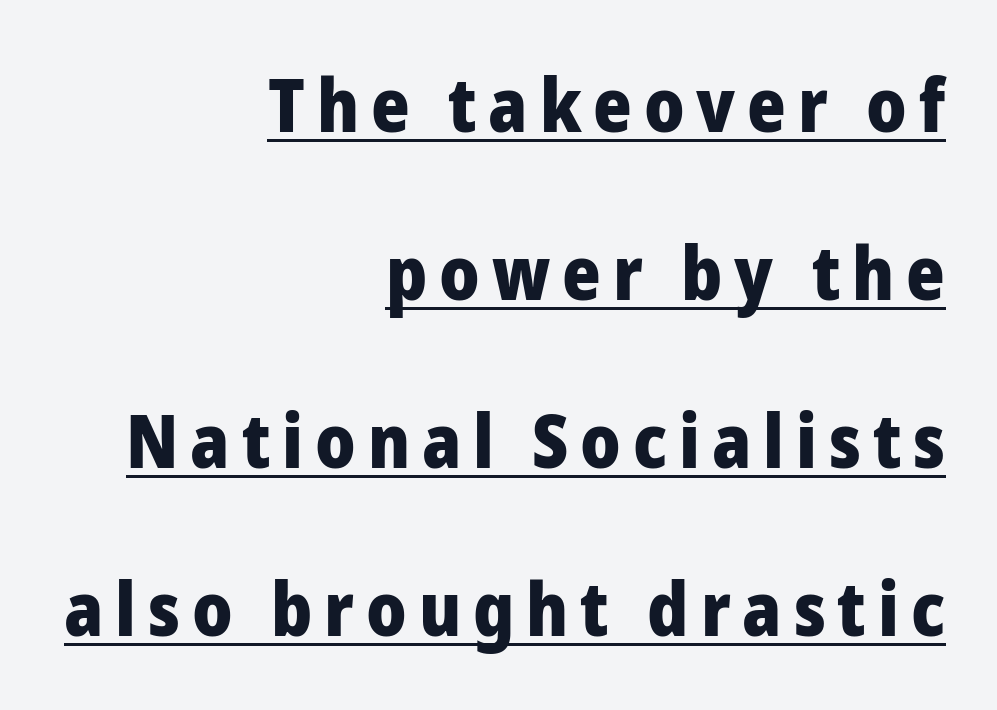
{"serif": "no", "italic": "no", "bold": "yes", "weight": "heavy", "width": "normal", "stroke_contrast": "low", "x_height": "medium", "monospaced": "no", "underline": "yes", "align": "right", "line_spacing": "loose", "line_spacing_ratio": 2.27, "glyph_px": 74}
